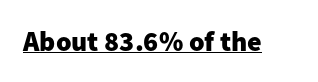
Q: Is the text bold? A: Yes.
Q: Is the text italic (slanted)? A: No, it is upright.
Q: Is the typeface a serif or a sans-serif typeface? A: Sans-serif.
Q: Is the text underlined? A: Yes.
Q: Is the spacing between letters normal or unusually wide? A: Normal.
Q: Width (condensed, normal, or wide)? A: Normal.
Q: Stroke contrast? A: Low.
Q: x-height? A: Medium.
Q: Monospaced? A: No.
